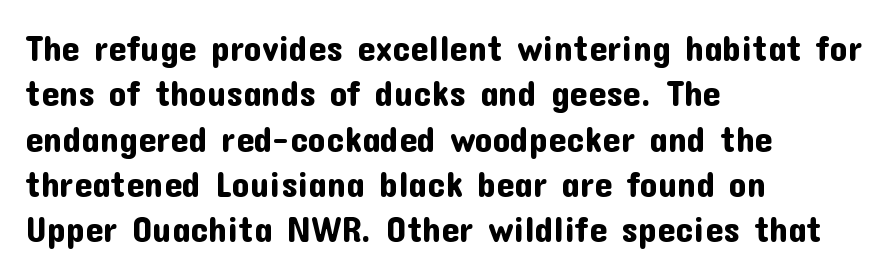
The image shows 36 px sans-serif type, upright; set left-aligned, normal line spacing (1.26x), normal letter spacing, not underlined; low stroke contrast and a medium x-height.
